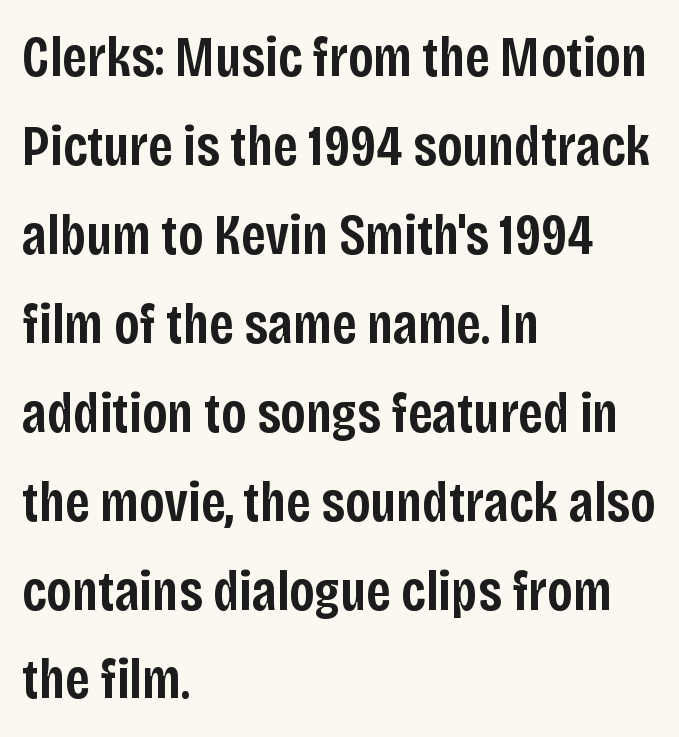
{"serif": "no", "italic": "no", "bold": "semi", "weight": "semibold", "width": "condensed", "stroke_contrast": "low", "x_height": "large", "monospaced": "no", "underline": "no", "align": "left", "line_spacing": "normal", "line_spacing_ratio": 1.56, "letter_spacing": "normal", "letter_spacing_em": 0.0, "glyph_px": 57}
